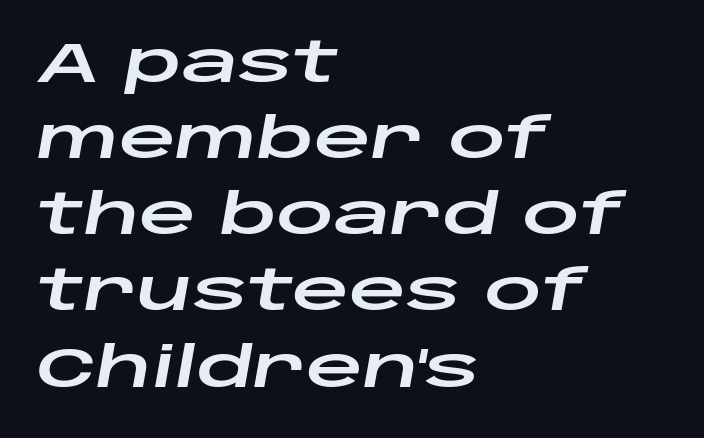
The image shows 56 px wide type, italic (leaning right); set left-aligned, normal line spacing (1.36x), normal letter spacing, not underlined; low stroke contrast and a large x-height.
